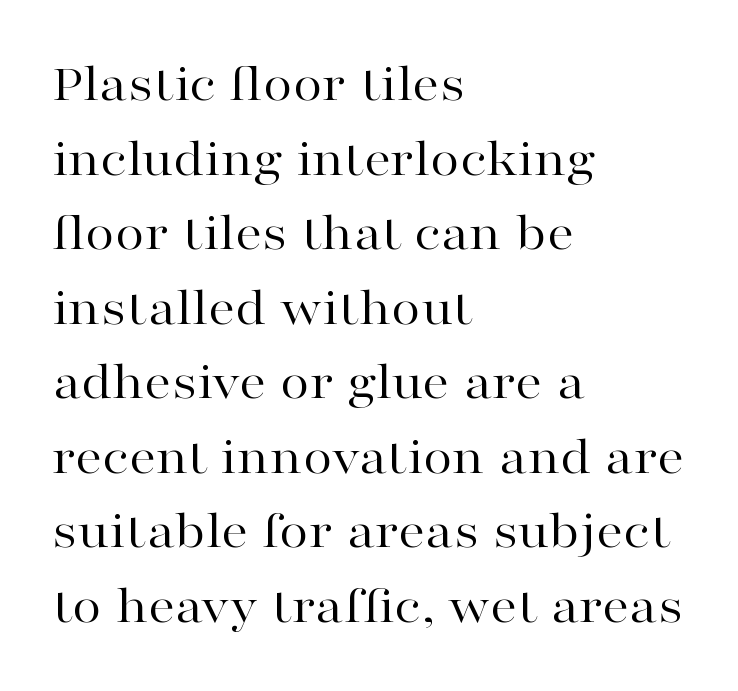
Q: Is the text bold? A: No.
Q: Is the text italic (slanted)? A: No, it is upright.
Q: Is the typeface a serif or a sans-serif typeface? A: Serif.
Q: Is the text underlined? A: No.
Q: How is the paragraph aligned? A: Left-aligned.
Q: Is the spacing between letters normal or unusually wide? A: Normal.
Q: Is the spacing between lines tight, normal or loose? A: Normal.
Q: Width (condensed, normal, or wide)? A: Wide.
Q: Stroke contrast? A: High.
Q: x-height? A: Medium.
Q: Monospaced? A: No.
